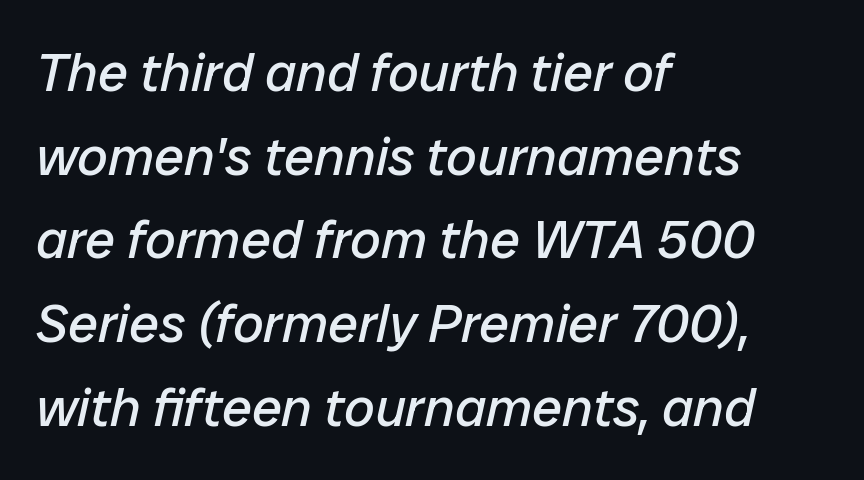
The image shows 54 px regular-weight type, italic (leaning right); set left-aligned, normal line spacing (1.55x), normal letter spacing, not underlined; low stroke contrast and a medium x-height.
